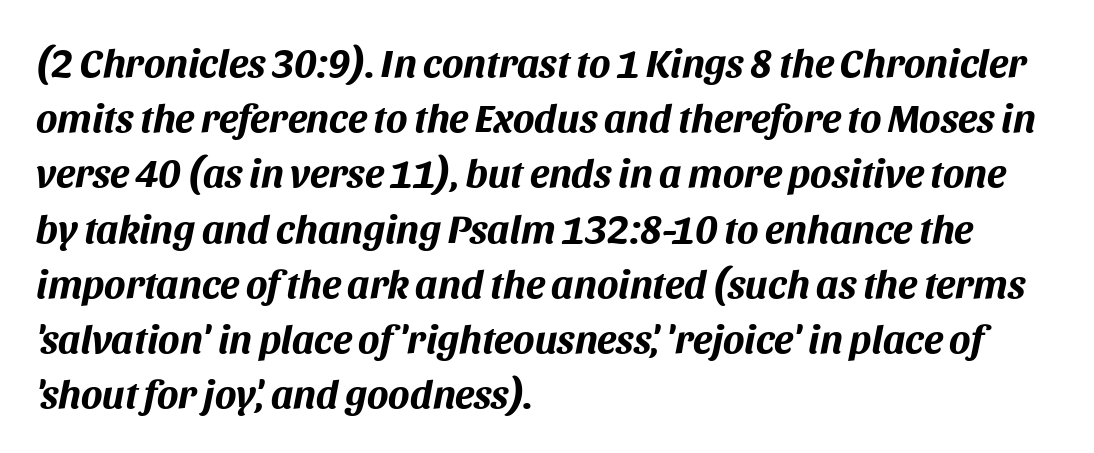
In terms of posture, this sample is oblique. The passage shown stacks its lines at a standard gap. You could not count columns in this text — the font is proportionally spaced. Clear beneath every line of the passage.
